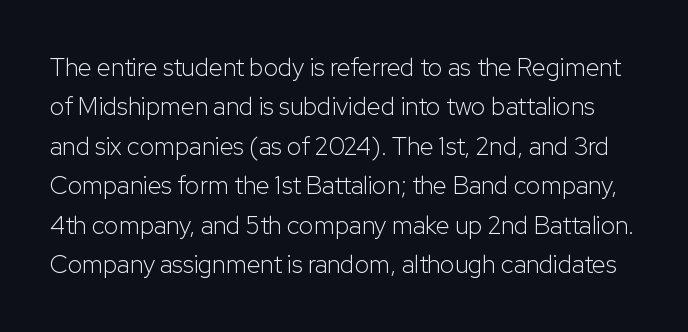
{"italic": "no", "bold": "no", "underline": "no", "line_spacing": "normal", "line_spacing_ratio": 1.58, "letter_spacing": "normal", "letter_spacing_em": 0.0, "glyph_px": 25}
